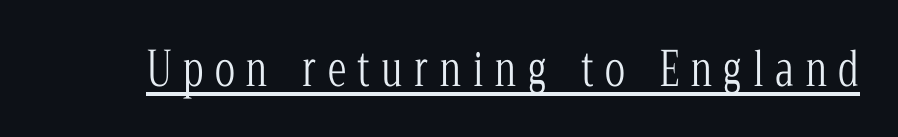
Weight class: somewhere from thin through regular. You can tell from the footed stems that serif type was used. Honestly, the underline is the first thing you notice here. Is this a fixed-width face? No — the glyphs have proportional, varying widths. Someone cranked the tracking dial way up on this one.
